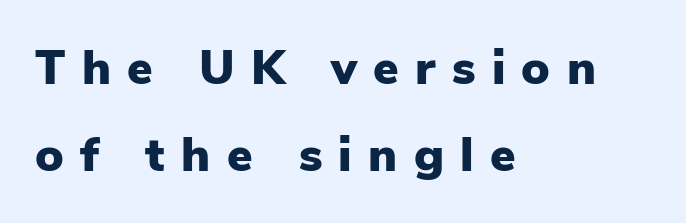
Q: Is the text bold? A: Yes.
Q: Is the text italic (slanted)? A: No, it is upright.
Q: Is the typeface a serif or a sans-serif typeface? A: Sans-serif.
Q: Is the text underlined? A: No.
Q: How is the paragraph aligned? A: Left-aligned.
Q: Is the spacing between letters normal or unusually wide? A: Unusually wide.
Q: Width (condensed, normal, or wide)? A: Normal.
Q: Stroke contrast? A: Low.
Q: x-height? A: Medium.
Q: Monospaced? A: No.
